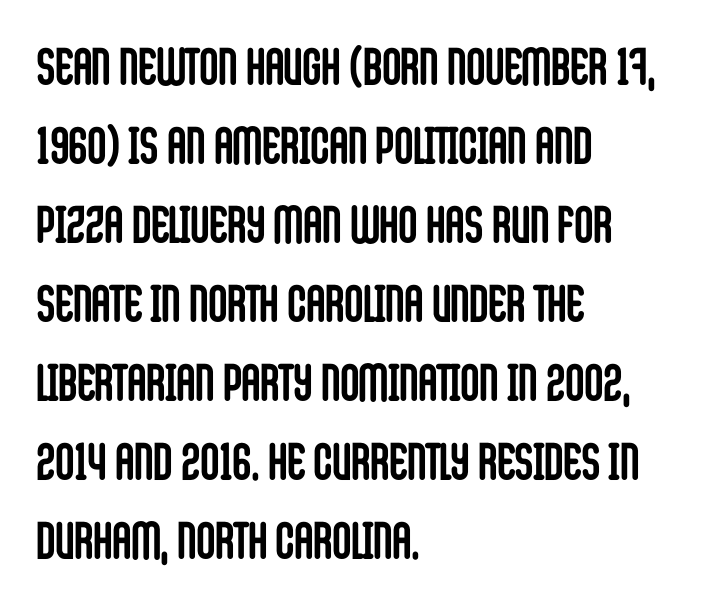
The image shows 52 px semibold, condensed sans-serif type, upright; set left-aligned, normal line spacing (1.52x), normal letter spacing, not underlined; low stroke contrast and a large x-height.
